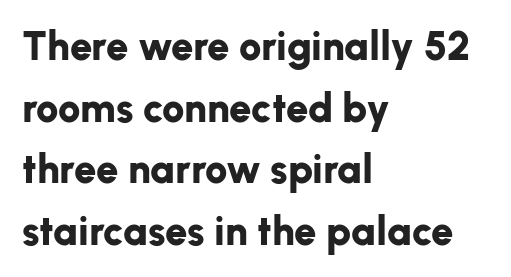
The passage shown has conventional tracking throughout. As a designer I'd log this as weight 700, bold. Type without underlining. Notice how the passage keeps a crisp vertical edge on the left only.
